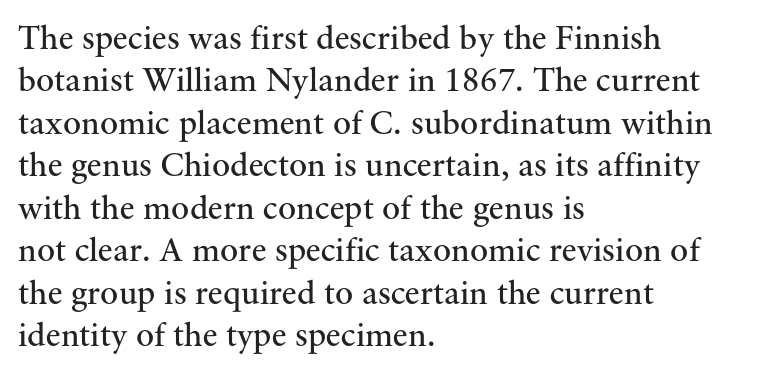
{"serif": "yes", "italic": "no", "bold": "no", "weight": "regular", "width": "normal", "stroke_contrast": "medium", "x_height": "small", "monospaced": "no", "underline": "no", "align": "left", "line_spacing": "normal", "line_spacing_ratio": 1.25, "letter_spacing": "normal", "letter_spacing_em": 0.0, "glyph_px": 34}
